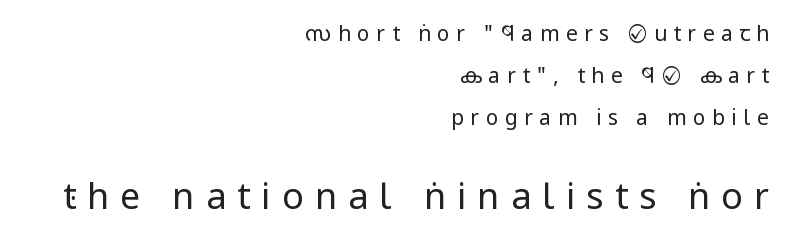
Proportional: the letters do not fall into vertical columns. These glyphs show unthickened strokes, regular width or finer. Which margin do the lines hug? The right one — the left edge is uneven. If you squint, the bottom block still reads clearly — it's the larger of the two.
